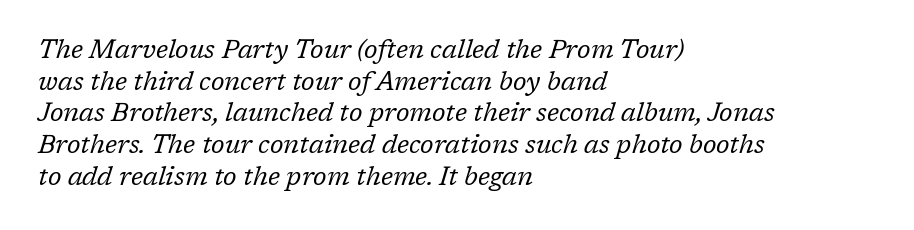
The image shows 26 px text type, italic (leaning right); set left-aligned, line spacing 1.22x, normal letter spacing, not underlined.
